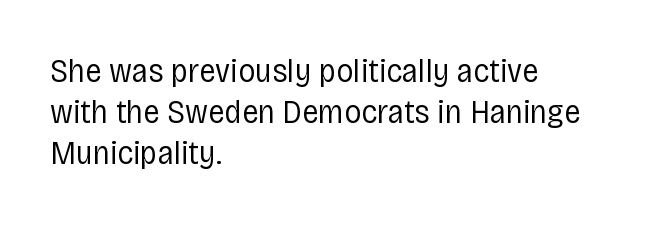
The image shows 34 px regular-weight, condensed sans-serif type, upright; set left-aligned, line spacing 1.21x, normal letter spacing, not underlined; low stroke contrast and a large x-height.
